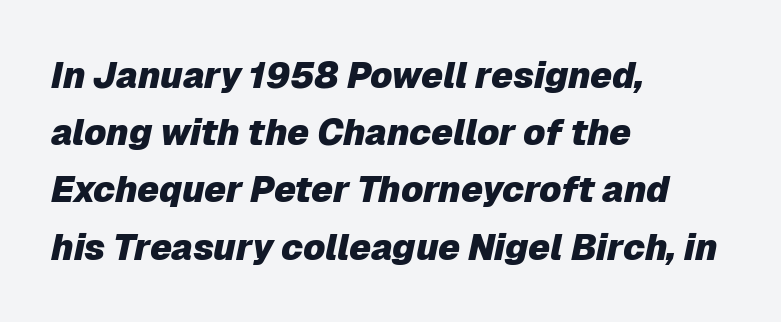
{"italic": "yes", "lean": "right", "slant_degrees": 12, "bold": "yes", "weight": "heavy", "width": "normal", "stroke_contrast": "low", "x_height": "medium", "monospaced": "no", "underline": "no", "align": "left", "line_spacing": "normal", "line_spacing_ratio": 1.59, "letter_spacing": "normal", "letter_spacing_em": 0.0, "glyph_px": 36}
